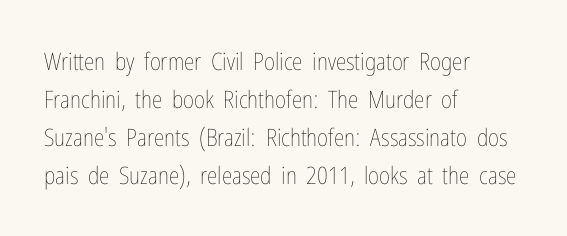
Q: Is the text bold? A: No.
Q: Is the text italic (slanted)? A: No, it is upright.
Q: Is the text underlined? A: No.
Q: How is the paragraph aligned? A: Left-aligned.
Q: Is the spacing between letters normal or unusually wide? A: Normal.
Q: Is the spacing between lines tight, normal or loose? A: Normal.
